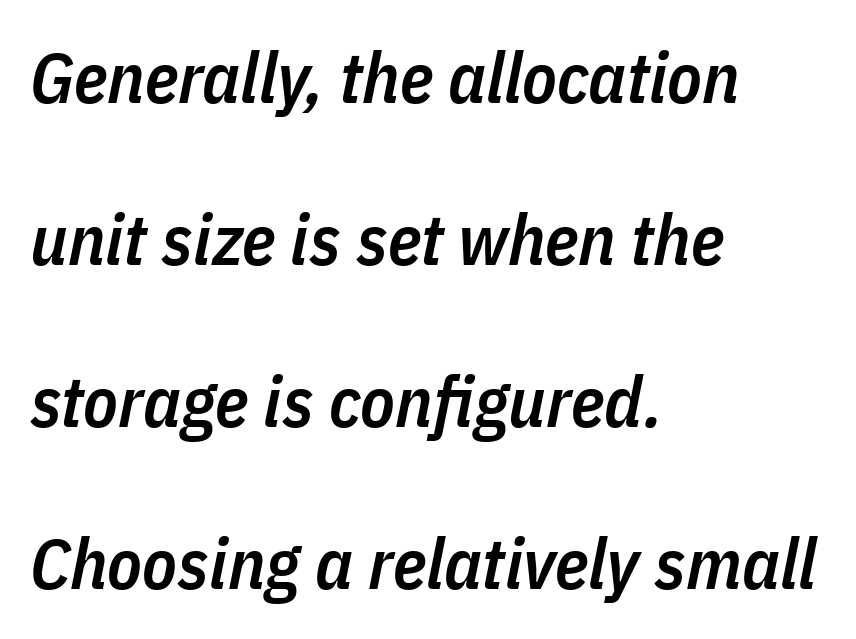
The image shows 71 px semibold, condensed type, italic (leaning right); set left-aligned, loose line spacing (2.28x), normal letter spacing, not underlined; low stroke contrast and a medium x-height.
